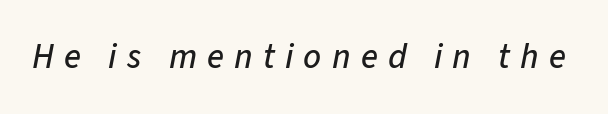
Q: Is the text italic (slanted)? A: Yes, it leans right by about 11 degrees.
Q: Is the text underlined? A: No.
Q: Is the spacing between letters normal or unusually wide? A: Unusually wide.
Q: Width (condensed, normal, or wide)? A: Normal.
Q: Stroke contrast? A: Low.
Q: x-height? A: Medium.
Q: Monospaced? A: No.
